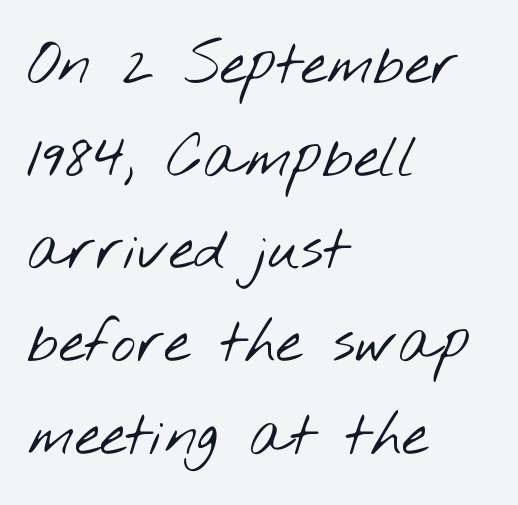
Reading down the column, the eye jumps a familiar distance to each next line. The rendering shows plain stroke endings on the letterforms — a sans-serif design. The lines are quadded left. The letters advance in unequal steps, a hallmark of proportional type.
